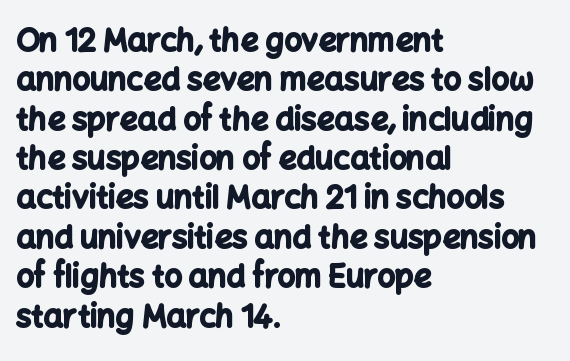
The image shows 31 px bold sans-serif type, upright; set left-aligned, normal line spacing (1.27x), normal letter spacing, not underlined; low stroke contrast and a medium x-height.
